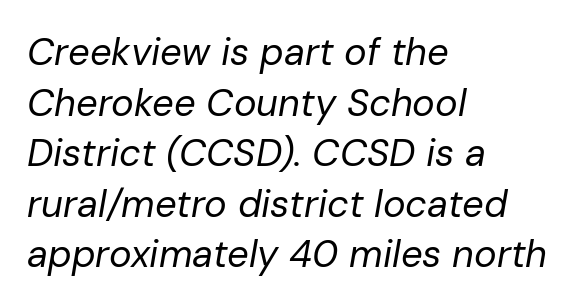
Q: Is the text bold? A: No.
Q: Is the text italic (slanted)? A: Yes, it leans right by about 10 degrees.
Q: Is the text underlined? A: No.
Q: How is the paragraph aligned? A: Left-aligned.
Q: Is the spacing between letters normal or unusually wide? A: Normal.
Q: Is the spacing between lines tight, normal or loose? A: Normal.
Q: Width (condensed, normal, or wide)? A: Normal.
Q: Stroke contrast? A: Low.
Q: x-height? A: Medium.
Q: Monospaced? A: No.
